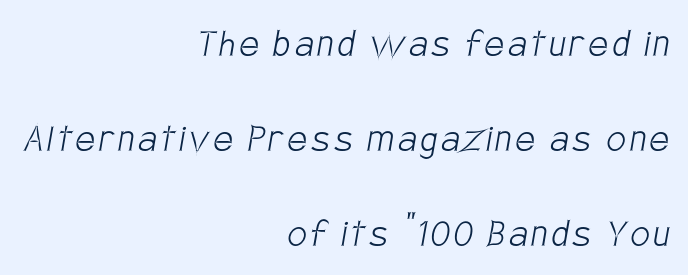
{"serif": "no", "bold": "no", "weight": "light", "width": "condensed", "stroke_contrast": "low", "x_height": "large", "monospaced": "no", "underline": "no", "align": "right", "line_spacing": "loose", "line_spacing_ratio": 2.21, "glyph_px": 43}
